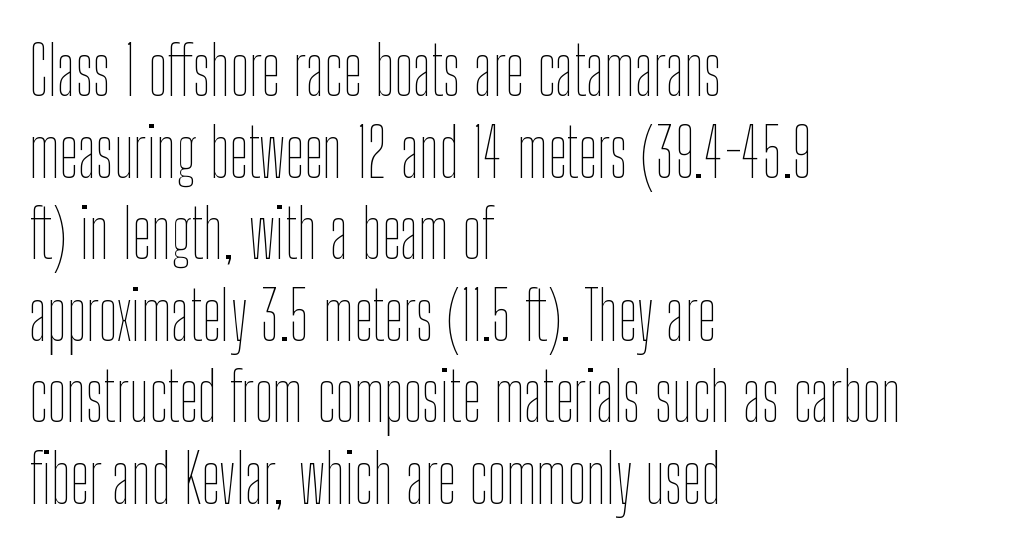
The image shows 68 px thin, condensed type, upright; set left-aligned, line spacing 1.2x, normal letter spacing, not underlined; low stroke contrast and a medium x-height.
